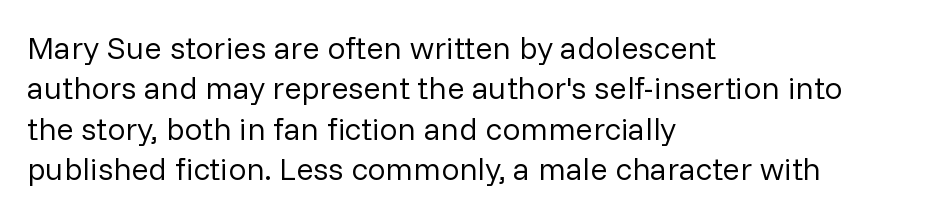
Q: Is the text bold? A: No.
Q: Is the text italic (slanted)? A: No, it is upright.
Q: Is the typeface a serif or a sans-serif typeface? A: Sans-serif.
Q: Is the text underlined? A: No.
Q: How is the paragraph aligned? A: Left-aligned.
Q: Is the spacing between letters normal or unusually wide? A: Normal.
Q: Is the spacing between lines tight, normal or loose? A: Normal.
Q: Width (condensed, normal, or wide)? A: Normal.
Q: Stroke contrast? A: Low.
Q: x-height? A: Medium.
Q: Monospaced? A: No.
